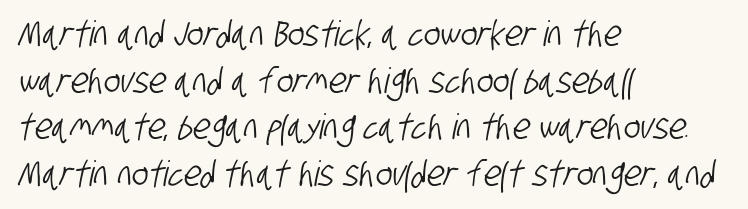
{"serif": "no", "width": "condensed", "stroke_contrast": "low", "x_height": "large", "monospaced": "no", "underline": "no", "align": "left", "line_spacing": "normal", "line_spacing_ratio": 1.33, "letter_spacing": "normal", "letter_spacing_em": 0.0, "glyph_px": 35}
